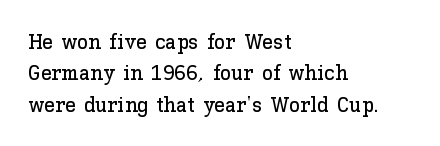
{"italic": "no", "underline": "no", "align": "left", "line_spacing": "normal", "line_spacing_ratio": 1.43, "letter_spacing": "normal", "letter_spacing_em": 0.0, "glyph_px": 22}
